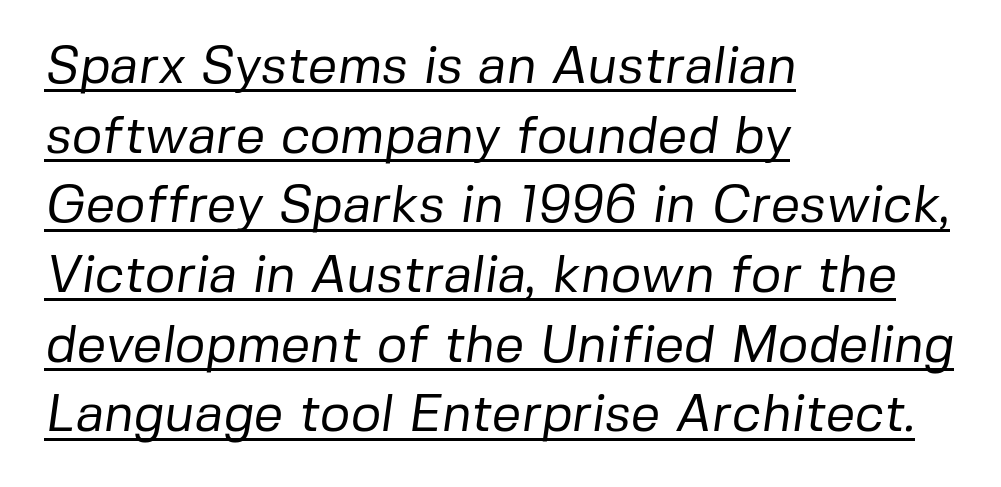
{"serif": "no", "bold": "no", "weight": "regular", "width": "normal", "stroke_contrast": "low", "x_height": "medium", "monospaced": "no", "underline": "yes", "align": "left", "line_spacing": "normal", "line_spacing_ratio": 1.34, "letter_spacing": "normal", "letter_spacing_em": 0.0, "glyph_px": 52}
